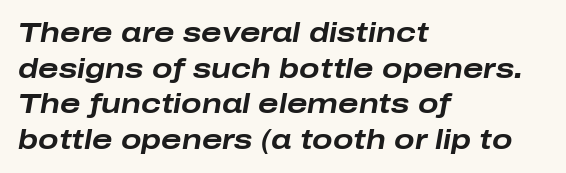
The image shows 27 px bold type, italic (leaning right); set left-aligned, normal line spacing (1.32x), normal letter spacing, not underlined.
